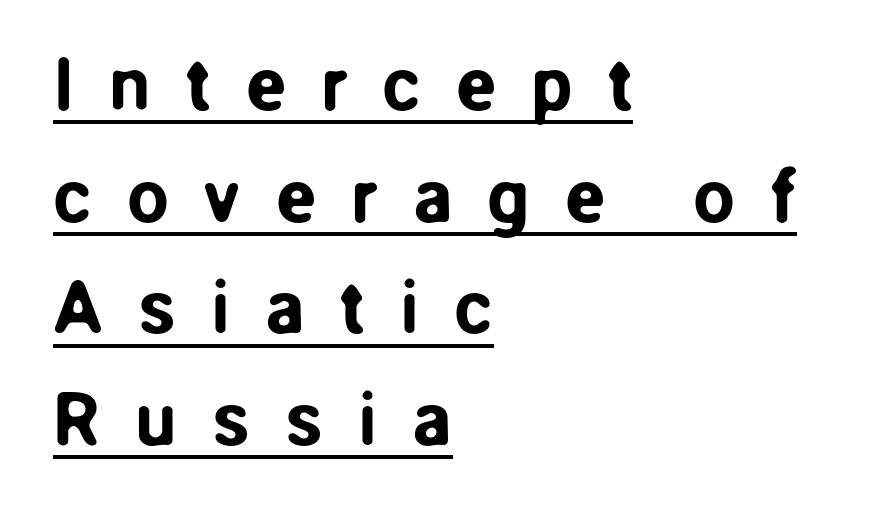
Each letter's strokes conclude bluntly, with no projecting serifs. Tall strokes in this sample are plumb rather than angled. This sample has the flowing, uneven cadence of proportional lettering. Notice how a bar underscores the lettering throughout. The designer left line spacing at the default. Casual observation: everything's shoved over to the left.
